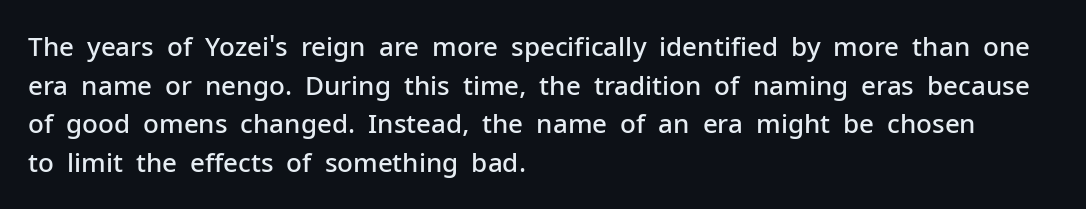
What stands out about the letter spacing? Nothing — it is the standard amount. Where is the straight margin? On the left. The glyphs are unaccompanied by any horizontal stroke below them. Is there any slant? The stems are plumb. The leading is moderate, giving the passage an even texture.
